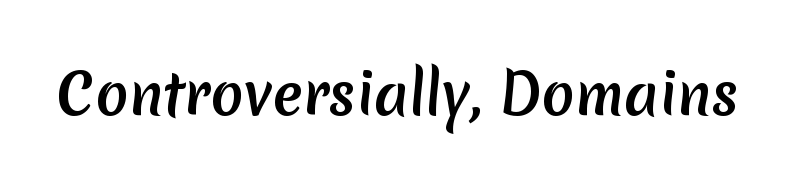
Q: Is the typeface a serif or a sans-serif typeface? A: Sans-serif.
Q: Is the text underlined? A: No.
Q: Is the spacing between letters normal or unusually wide? A: Normal.
Q: Width (condensed, normal, or wide)? A: Normal.
Q: Stroke contrast? A: Medium.
Q: x-height? A: Medium.
Q: Monospaced? A: No.
